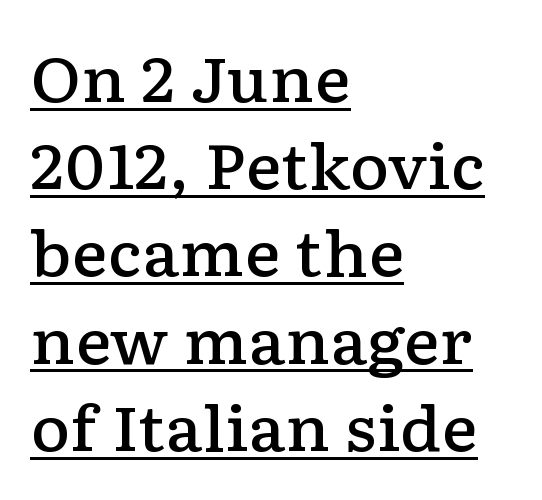
The image shows 61 px semibold, wide serif type, upright; set left-aligned, normal line spacing (1.43x), normal letter spacing, underlined; low stroke contrast and a medium x-height.
